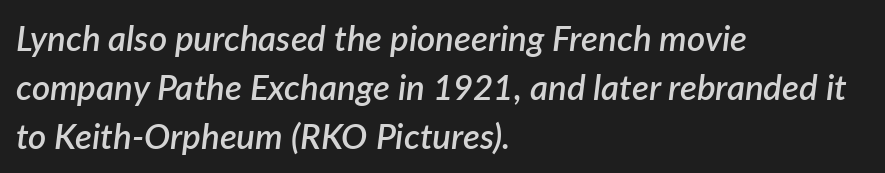
Quick note: italic. The line-height multiplier appears to be the usual default. Character widths vary here, with narrow letters taking less room than wide ones. You could call the tracking neutral — neither tight nor loose. A somewhat darkened texture: the type is semibold rather than bold. These lines stack with their left ends in a neat column.
